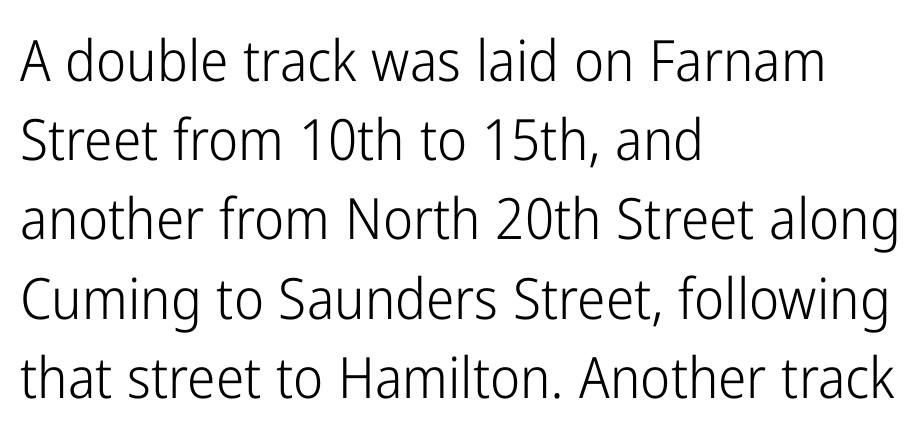
The image shows 57 px light, condensed sans-serif type, upright; set left-aligned, normal line spacing (1.39x), normal letter spacing, not underlined; low stroke contrast and a medium x-height.
